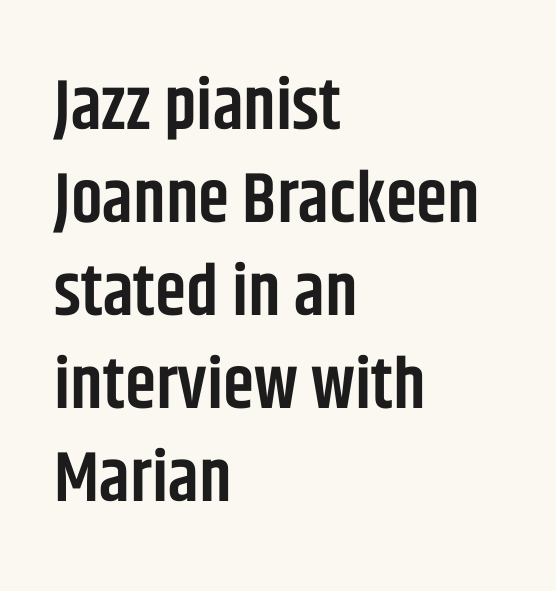
Q: Is the text bold? A: Semi-bold.
Q: Is the text italic (slanted)? A: No, it is upright.
Q: Is the typeface a serif or a sans-serif typeface? A: Sans-serif.
Q: Is the text underlined? A: No.
Q: How is the paragraph aligned? A: Left-aligned.
Q: Is the spacing between letters normal or unusually wide? A: Normal.
Q: Is the spacing between lines tight, normal or loose? A: Normal.
Q: Width (condensed, normal, or wide)? A: Condensed.
Q: Stroke contrast? A: Low.
Q: x-height? A: Large.
Q: Monospaced? A: No.
